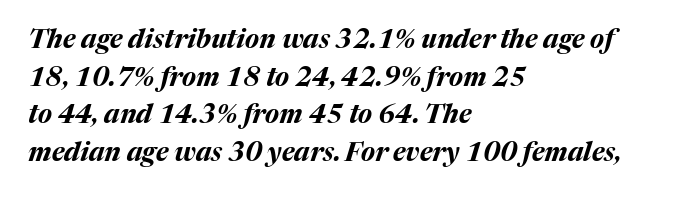
Q: Is the text bold? A: Yes.
Q: Is the text italic (slanted)? A: Yes, it leans right by about 17 degrees.
Q: Is the text underlined? A: No.
Q: How is the paragraph aligned? A: Left-aligned.
Q: Is the spacing between letters normal or unusually wide? A: Normal.
Q: Is the spacing between lines tight, normal or loose? A: Normal.
